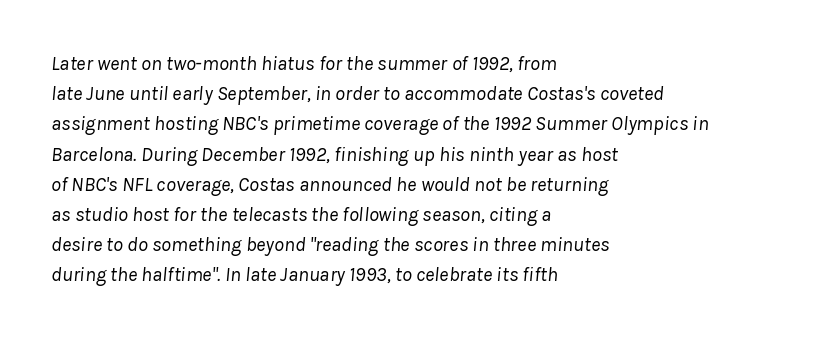
The image shows 20 px text type, italic (leaning right); set left-aligned, normal line spacing (1.51x), normal letter spacing, not underlined.
